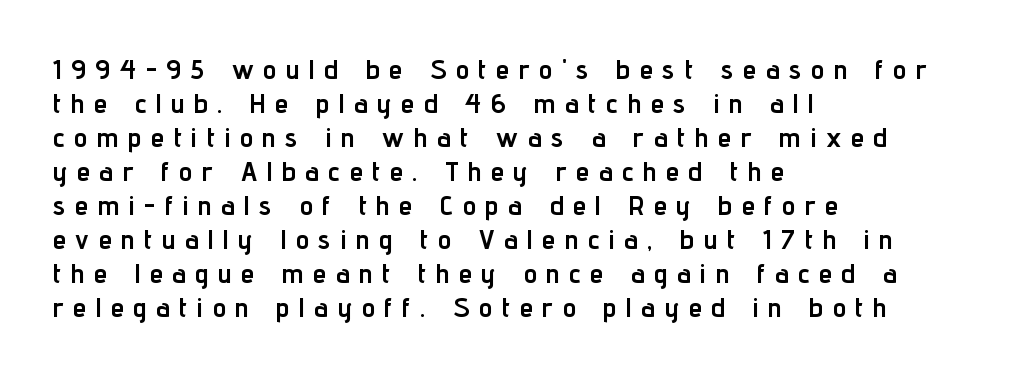
Q: Is the text bold? A: Yes.
Q: Is the text italic (slanted)? A: No, it is upright.
Q: Is the text underlined? A: No.
Q: How is the paragraph aligned? A: Left-aligned.
Q: Is the spacing between letters normal or unusually wide? A: Unusually wide.
Q: Is the spacing between lines tight, normal or loose? A: Normal.
